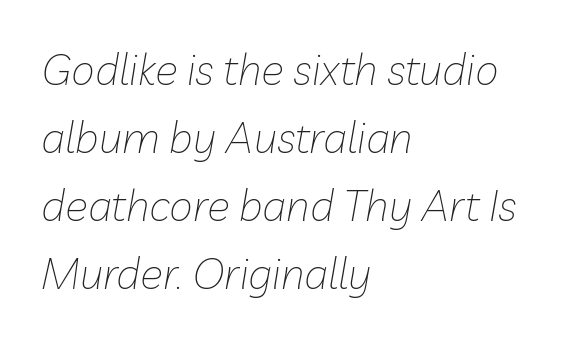
Each stroke keeps to a modest, everyday thickness or less. The rendering keeps characters at their native spacing. Summary of vertical rhythm: regular, with standard interline spacing. Bare-footed words on every line. Do the characters align in a grid? No, the font is proportional. Typeset ragged right — the left edge is the straight one.
